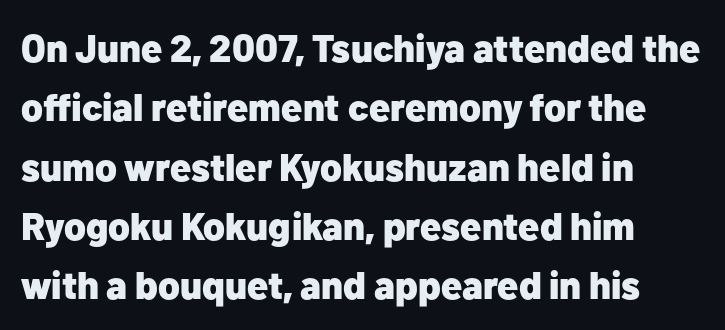
{"serif": "no", "italic": "no", "bold": "yes", "weight": "heavy", "width": "normal", "stroke_contrast": "low", "x_height": "medium", "monospaced": "no", "underline": "no", "align": "left", "line_spacing": "normal", "line_spacing_ratio": 1.56, "letter_spacing": "normal", "letter_spacing_em": 0.0, "glyph_px": 38}
